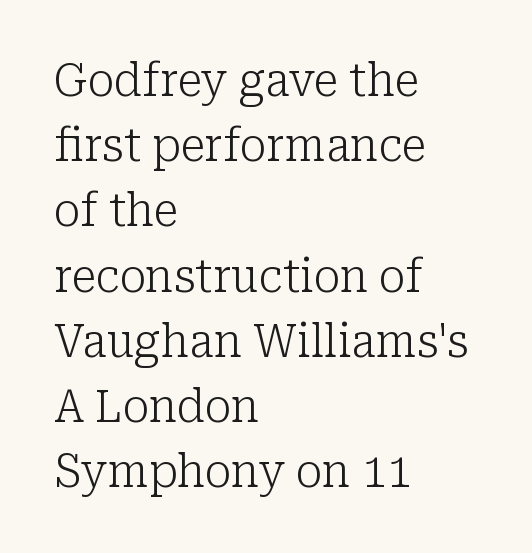
The lines in this sample share a left origin and differ only in where they stop. Proportional: the letters do not fall into vertical columns. A typesetter would label this face a serif. The space beneath each line is pristine and unruled.
